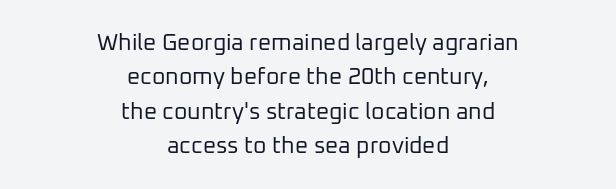
{"italic": "no", "bold": "no", "underline": "no", "align": "center", "line_spacing": "normal", "line_spacing_ratio": 1.49, "letter_spacing": "normal", "letter_spacing_em": 0.0, "glyph_px": 23}
